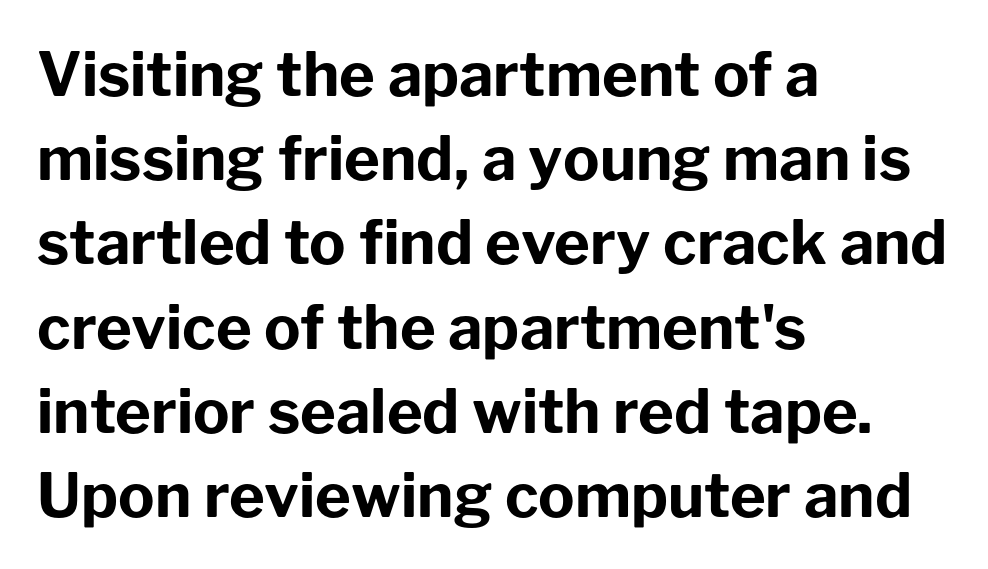
The image shows 61 px bold sans-serif type, upright; set left-aligned, normal line spacing (1.38x), normal letter spacing, not underlined; low stroke contrast and a medium x-height.
